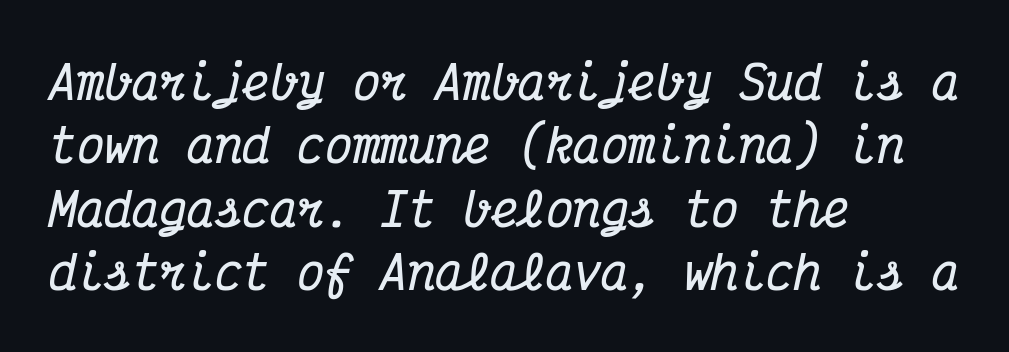
Q: Is the text bold? A: Yes.
Q: Is the text italic (slanted)? A: Yes, it leans right by about 12 degrees.
Q: Is the typeface a serif or a sans-serif typeface? A: Serif.
Q: Is the text underlined? A: No.
Q: How is the paragraph aligned? A: Left-aligned.
Q: Is the spacing between letters normal or unusually wide? A: Normal.
Q: Is the spacing between lines tight, normal or loose? A: Normal.
Q: Width (condensed, normal, or wide)? A: Condensed.
Q: Stroke contrast? A: Medium.
Q: x-height? A: Medium.
Q: Monospaced? A: Yes.
